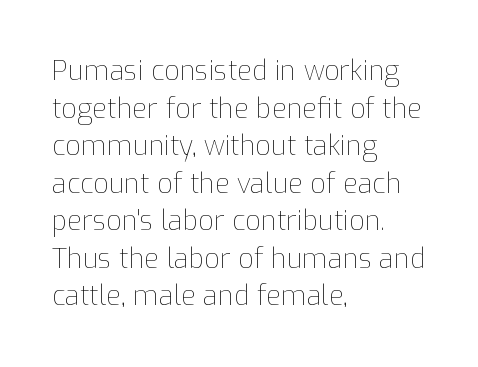
{"italic": "no", "bold": "no", "underline": "no", "align": "left", "line_spacing": "normal", "line_spacing_ratio": 1.39, "letter_spacing": "normal", "letter_spacing_em": 0.0, "glyph_px": 27}
